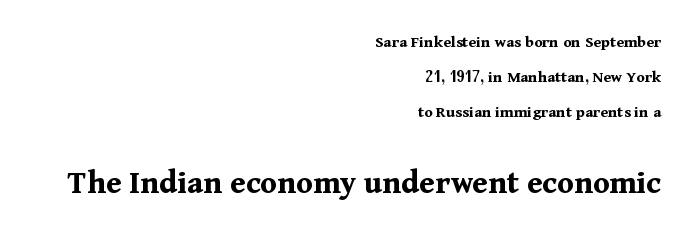
{"serif": "yes", "italic": "no", "bold": "yes", "weight": "bold", "width": "normal", "stroke_contrast": "medium", "x_height": "medium", "monospaced": "no", "underline": "no", "align": "right", "line_spacing": "loose", "line_spacing_ratio": 2.05, "letter_spacing": "normal", "letter_spacing_em": 0.0, "larger_block": "second", "size_ratio": 2.0, "glyph_px": 34}
